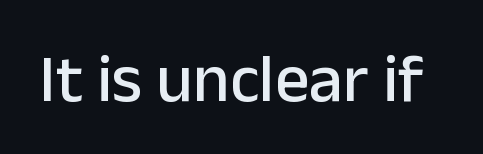
Q: Is the text italic (slanted)? A: No, it is upright.
Q: Is the typeface a serif or a sans-serif typeface? A: Sans-serif.
Q: Is the text underlined? A: No.
Q: Is the spacing between letters normal or unusually wide? A: Normal.
Q: Width (condensed, normal, or wide)? A: Normal.
Q: Stroke contrast? A: Low.
Q: x-height? A: Medium.
Q: Monospaced? A: No.
